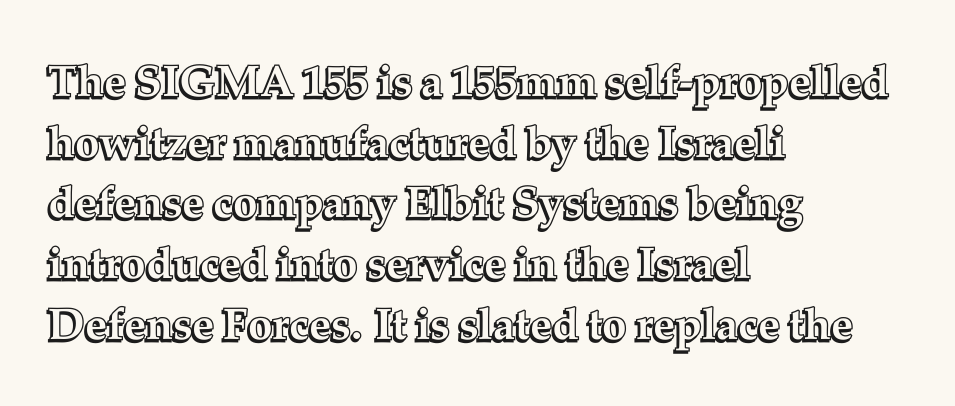
Q: Is the text italic (slanted)? A: No, it is upright.
Q: Is the text underlined? A: No.
Q: How is the paragraph aligned? A: Left-aligned.
Q: Is the spacing between letters normal or unusually wide? A: Normal.
Q: Is the spacing between lines tight, normal or loose? A: Normal.
Q: Width (condensed, normal, or wide)? A: Normal.
Q: x-height? A: Medium.
Q: Monospaced? A: No.
